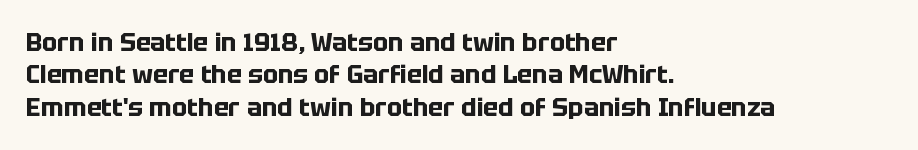
Q: Is the text bold? A: Yes.
Q: Is the text italic (slanted)? A: No, it is upright.
Q: Is the text underlined? A: No.
Q: How is the paragraph aligned? A: Left-aligned.
Q: Is the spacing between letters normal or unusually wide? A: Normal.
Q: Is the spacing between lines tight, normal or loose? A: Normal.
